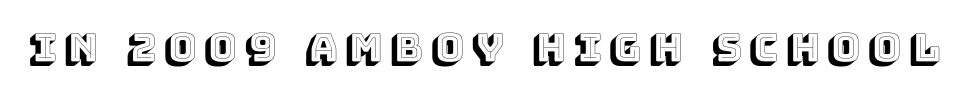
The image shows 39 px text type, upright; set unusually wide letter spacing (+0.21 em), not underlined; a large x-height.
